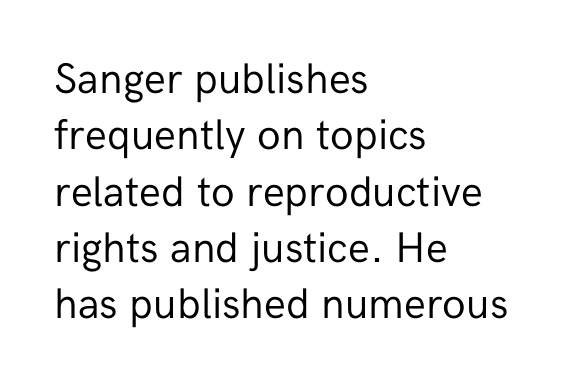
{"serif": "no", "italic": "no", "bold": "no", "weight": "regular", "width": "normal", "stroke_contrast": "low", "x_height": "medium", "monospaced": "no", "underline": "no", "align": "left", "line_spacing": "normal", "line_spacing_ratio": 1.31, "letter_spacing": "normal", "letter_spacing_em": 0.0, "glyph_px": 43}
